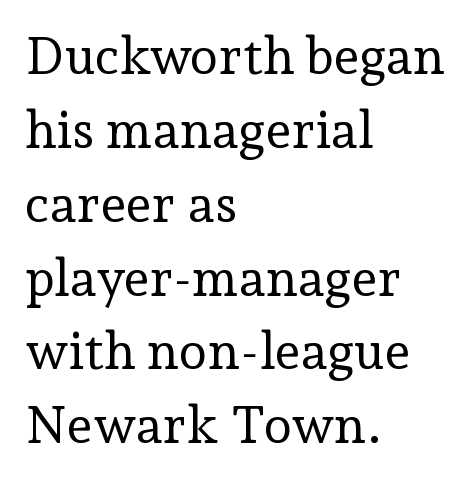
The image shows 52 px regular-weight serif type, upright; set left-aligned, normal line spacing (1.42x), normal letter spacing, not underlined; low stroke contrast and a medium x-height.
